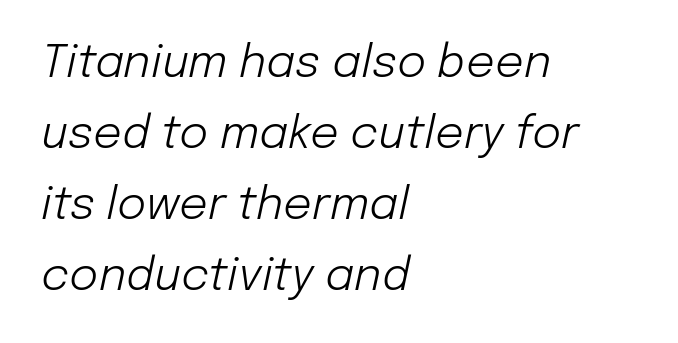
Looks like regular typesetting: each glyph gets only the width it needs. Stroke mass is kept to a normal reading level or below. Reading down the column, the eye jumps a familiar distance to each next line. The glyphs are unaccompanied by any horizontal stroke below them.
